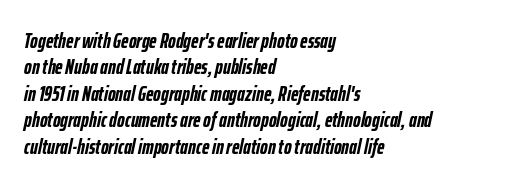
Q: Is the text bold? A: Yes.
Q: Is the text italic (slanted)? A: Yes, it leans right by about 12 degrees.
Q: Is the text underlined? A: No.
Q: How is the paragraph aligned? A: Left-aligned.
Q: Is the spacing between letters normal or unusually wide? A: Normal.
Q: Is the spacing between lines tight, normal or loose? A: Normal.
